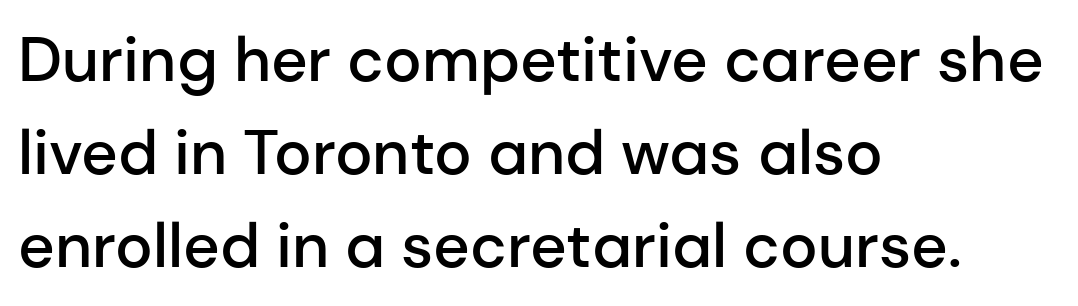
This is moderately heavy type, rendered in semibold. The baseline area is clear. The leading is moderate, giving the passage an even texture. Observe the ordinary spacing: letters are neighbours, not strangers. Grotesque or geometric, the face here clearly has no serifs. Notice how the stems are strictly vertical — no italics here.
